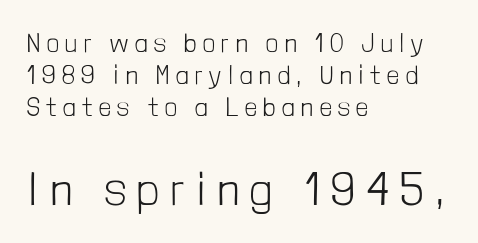
{"serif": "no", "italic": "no", "bold": "no", "weight": "light", "width": "condensed", "stroke_contrast": "low", "x_height": "medium", "monospaced": "no", "underline": "no", "align": "left", "line_spacing_ratio": 1.24, "letter_spacing": "wide", "letter_spacing_em": 0.26, "larger_block": "second", "size_ratio": 1.77, "glyph_px": 46}
